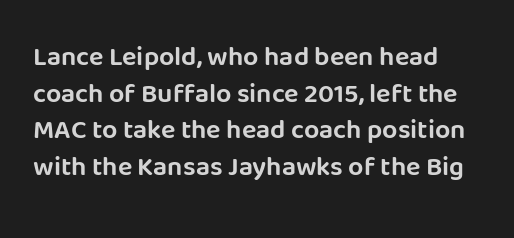
The image shows 27 px text type, upright; set normal line spacing (1.36x), normal letter spacing, not underlined.
